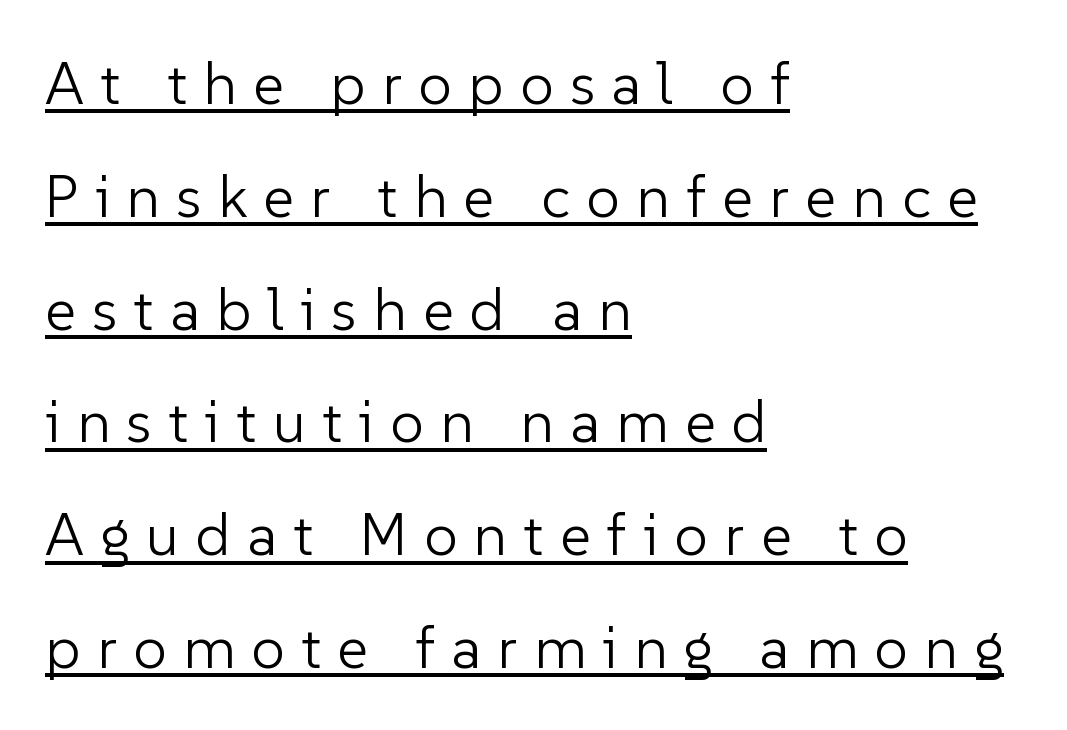
Q: Is the text bold? A: No.
Q: Is the text italic (slanted)? A: No, it is upright.
Q: Is the typeface a serif or a sans-serif typeface? A: Sans-serif.
Q: Is the text underlined? A: Yes.
Q: How is the paragraph aligned? A: Left-aligned.
Q: Is the spacing between letters normal or unusually wide? A: Unusually wide.
Q: Width (condensed, normal, or wide)? A: Normal.
Q: Stroke contrast? A: Low.
Q: x-height? A: Medium.
Q: Monospaced? A: No.
